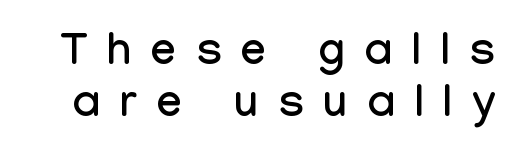
{"serif": "no", "italic": "no", "width": "condensed", "stroke_contrast": "low", "x_height": "medium", "monospaced": "no", "underline": "no", "line_spacing": "tight", "line_spacing_ratio": 1.15, "letter_spacing": "wide", "letter_spacing_em": 0.44, "glyph_px": 45}
